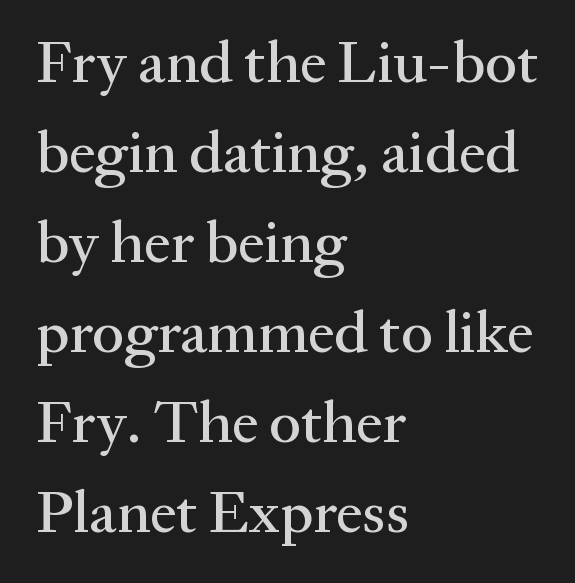
Decoration check: the copy has no underline. The letters advance in unequal steps, a hallmark of proportional type. Characters follow at the spacing the type designer built in. The compositor pushed each line to the left boundary.
